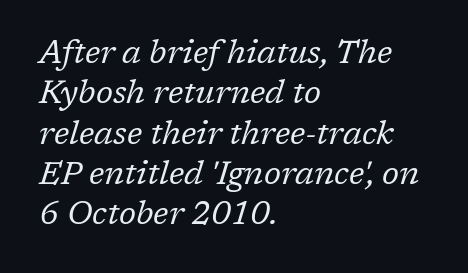
The image shows 32 px regular-weight serif type, italic (leaning right); set left-aligned, normal line spacing (1.26x), normal letter spacing, not underlined; low stroke contrast and a medium x-height.
